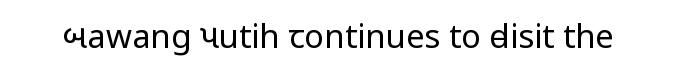
The image shows 33 px regular-weight, condensed sans-serif type, upright; set normal letter spacing, not underlined; low stroke contrast.
